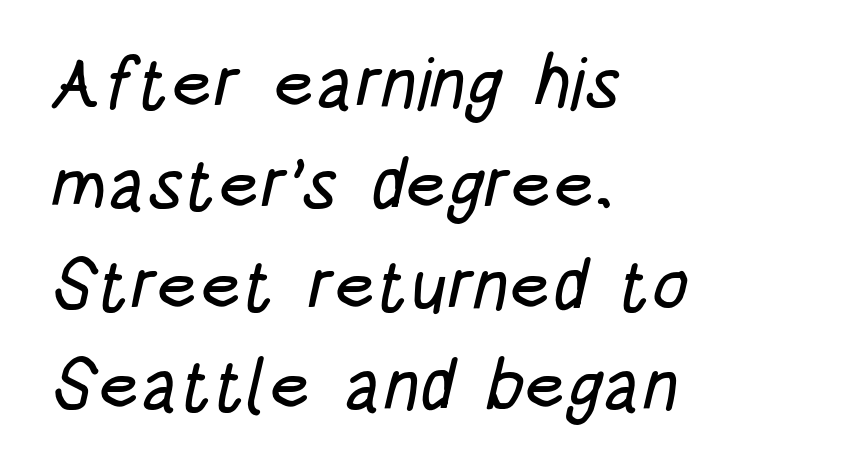
The image shows 72 px condensed sans-serif type; set left-aligned, normal line spacing (1.4x), normal letter spacing, not underlined; low stroke contrast and a large x-height.
